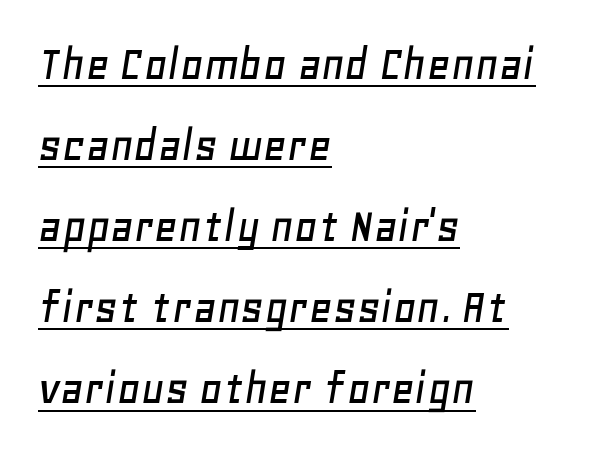
Q: Is the text italic (slanted)? A: Yes, it leans right by about 11 degrees.
Q: Is the text underlined? A: Yes.
Q: How is the paragraph aligned? A: Left-aligned.
Q: Is the spacing between letters normal or unusually wide? A: Normal.
Q: Is the spacing between lines tight, normal or loose? A: Normal.
Q: Width (condensed, normal, or wide)? A: Normal.
Q: Stroke contrast? A: Low.
Q: x-height? A: Large.
Q: Monospaced? A: No.
